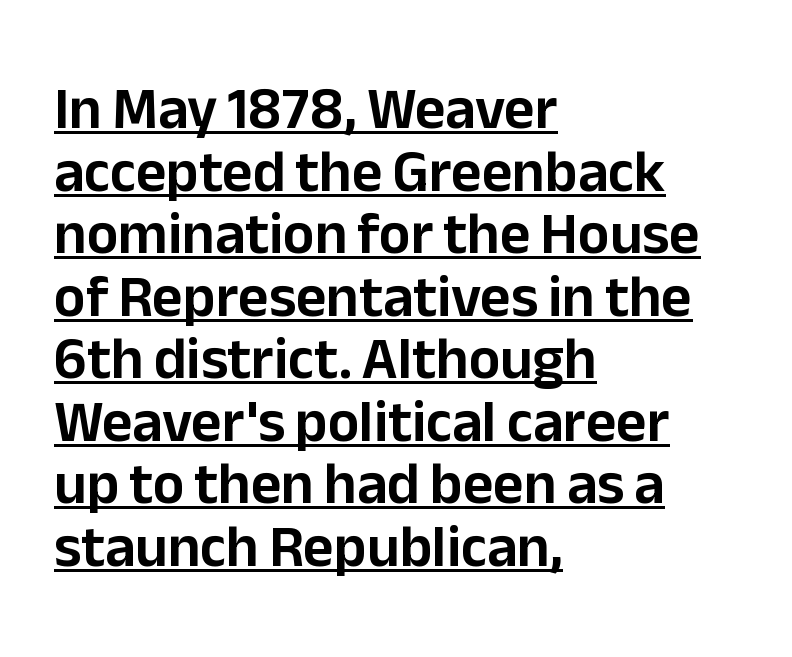
Posture: vertical. Does the type have serifs? No, each stem ends abruptly. Decoration check: the copy is underlined. Casual observation: everything's shoved over to the left.
